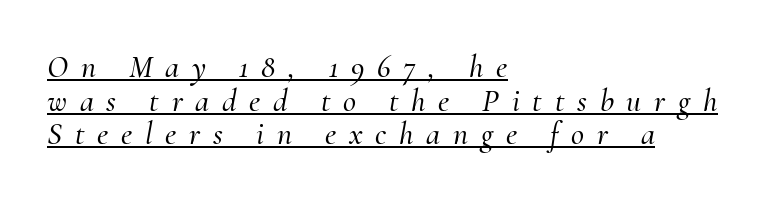
The type is letterspaced generously, with wide tracking. Proportional: the letters do not fall into vertical columns. The axis of the letterforms is tilted away from vertical. The string is rendered with underlining switched on.
